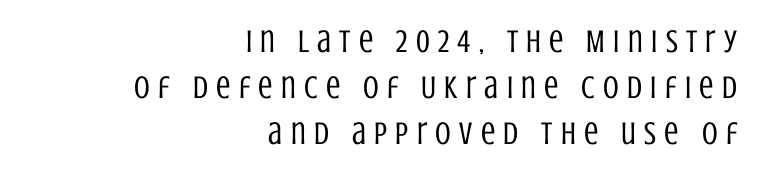
Q: Is the text bold? A: No.
Q: Is the text italic (slanted)? A: No, it is upright.
Q: Is the typeface a serif or a sans-serif typeface? A: Sans-serif.
Q: Is the text underlined? A: No.
Q: How is the paragraph aligned? A: Right-aligned.
Q: Is the spacing between letters normal or unusually wide? A: Unusually wide.
Q: Is the spacing between lines tight, normal or loose? A: Normal.
Q: Width (condensed, normal, or wide)? A: Condensed.
Q: Stroke contrast? A: Low.
Q: x-height? A: Large.
Q: Monospaced? A: No.
